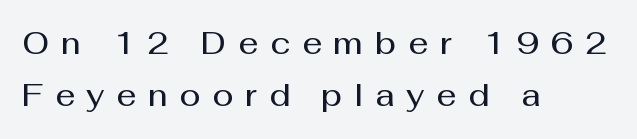
Does the copy run flush right? No — it runs flush left. What stands out about the letter spacing? Its width — letters are far apart. Compared with typical paragraphs, the rows here are spaced about the same. The letters stand upright; this is a roman face. Letterform terminals end flat and unadorned throughout the passage. This sample has the flowing, uneven cadence of proportional lettering.
